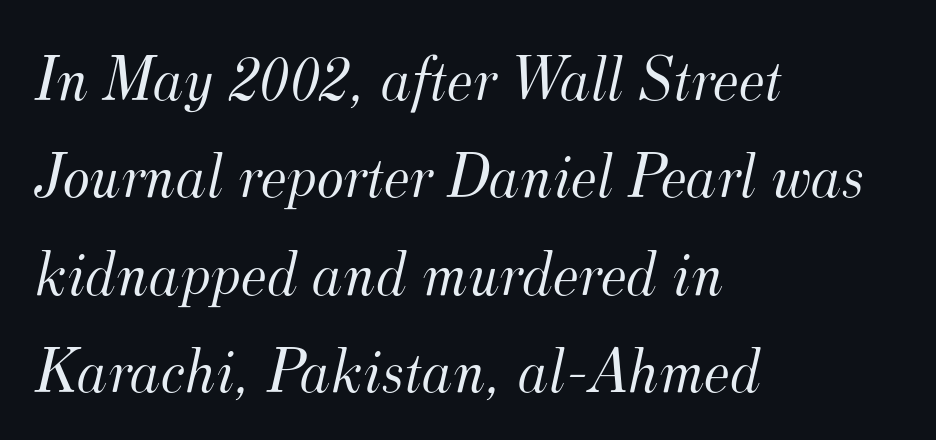
Q: Is the text bold? A: No.
Q: Is the text italic (slanted)? A: Yes, it leans right by about 12 degrees.
Q: Is the typeface a serif or a sans-serif typeface? A: Serif.
Q: Is the text underlined? A: No.
Q: How is the paragraph aligned? A: Left-aligned.
Q: Is the spacing between letters normal or unusually wide? A: Normal.
Q: Is the spacing between lines tight, normal or loose? A: Normal.
Q: Width (condensed, normal, or wide)? A: Normal.
Q: Stroke contrast? A: Medium.
Q: x-height? A: Small.
Q: Monospaced? A: No.
